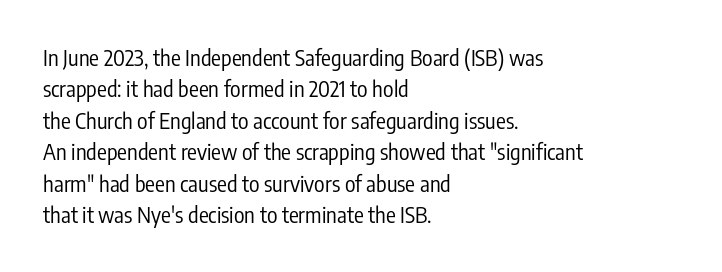
{"italic": "no", "bold": "no", "underline": "no", "align": "left", "line_spacing": "normal", "line_spacing_ratio": 1.43, "letter_spacing": "normal", "letter_spacing_em": 0.0, "glyph_px": 22}
